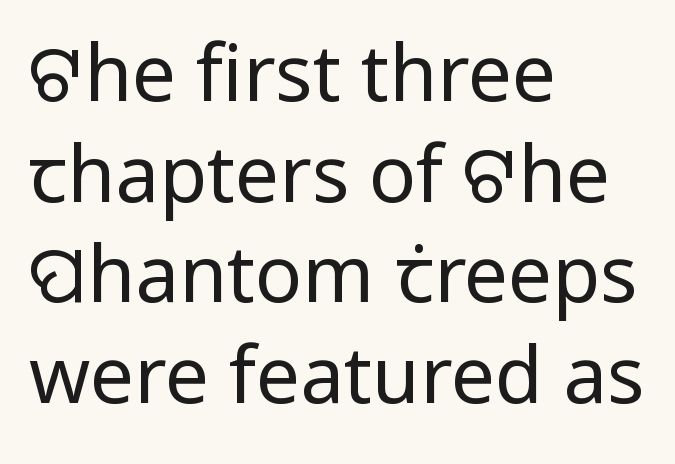
{"serif": "no", "italic": "no", "bold": "no", "weight": "regular", "width": "normal", "stroke_contrast": "low", "x_height": "medium", "monospaced": "no", "underline": "no", "align": "left", "line_spacing": "normal", "line_spacing_ratio": 1.29, "letter_spacing": "normal", "letter_spacing_em": 0.0, "glyph_px": 78}
